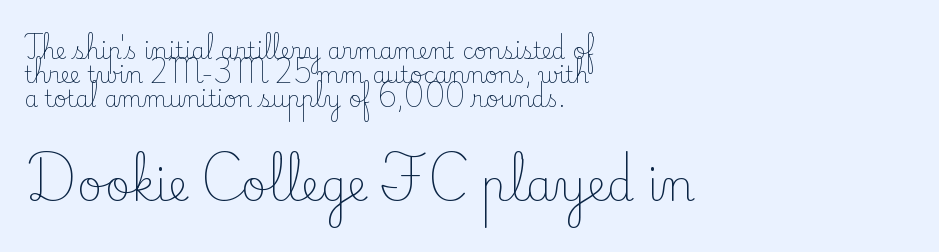
{"serif": "yes", "italic": "no", "bold": "no", "weight": "light", "width": "normal", "stroke_contrast": "low", "x_height": "small", "monospaced": "no", "underline": "no", "align": "left", "line_spacing": "tight", "line_spacing_ratio": 1.1, "letter_spacing": "normal", "letter_spacing_em": 0.0, "larger_block": "second", "size_ratio": 1.95, "glyph_px": 43}
